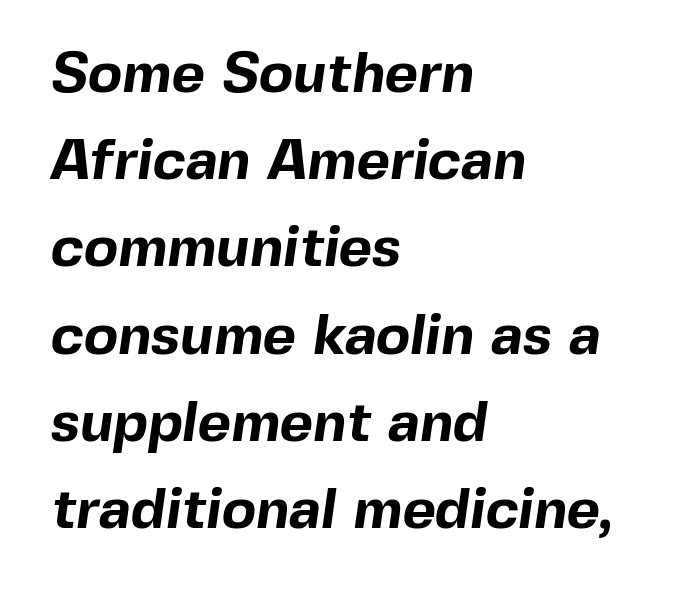
This rendering leaves character spacing at its baseline value. All the whitespace from short lines collects on the right. Check where the strokes stop: nothing finishes them off — pure sans. Do the characters align in a grid? No, the font is proportional. As a designer I'd log this as weight 700, bold. Descenders are the only things crossing below the line.
